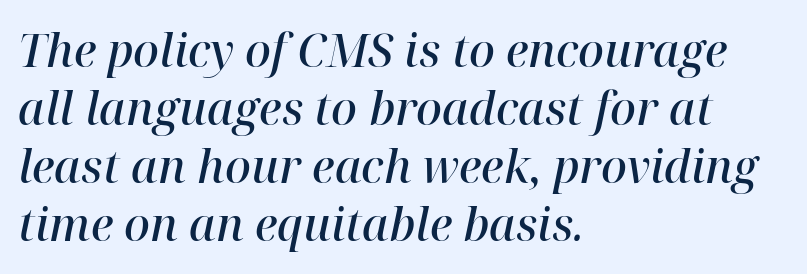
{"serif": "yes", "italic": "yes", "lean": "right", "slant_degrees": 12, "bold": "semi", "weight": "semibold", "width": "normal", "stroke_contrast": "high", "x_height": "medium", "monospaced": "no", "underline": "no", "align": "left", "line_spacing": "normal", "line_spacing_ratio": 1.29, "letter_spacing": "normal", "letter_spacing_em": 0.0, "glyph_px": 45}
